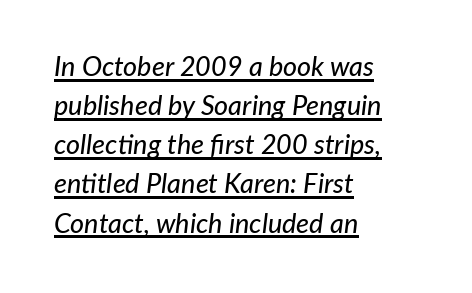
Q: Is the text italic (slanted)? A: Yes, it leans right by about 7 degrees.
Q: Is the text underlined? A: Yes.
Q: How is the paragraph aligned? A: Left-aligned.
Q: Is the spacing between letters normal or unusually wide? A: Normal.
Q: Is the spacing between lines tight, normal or loose? A: Normal.
